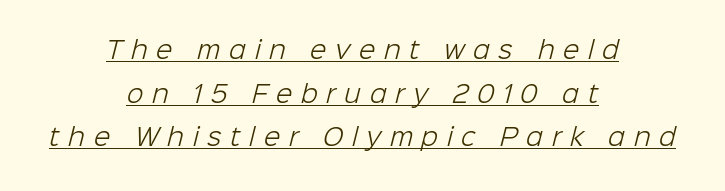
Q: Is the text bold? A: No.
Q: Is the text underlined? A: Yes.
Q: How is the paragraph aligned? A: Centered.
Q: Is the spacing between letters normal or unusually wide? A: Unusually wide.
